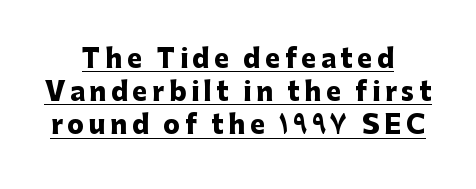
The image shows 25 px bold type, upright; set centered, normal line spacing (1.33x), underlined.
